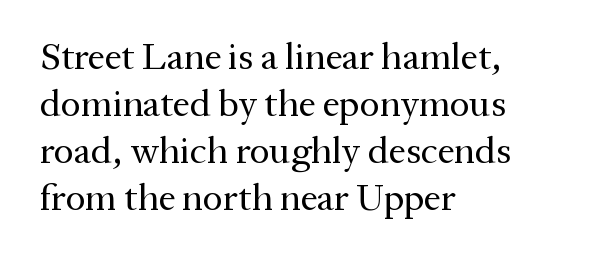
Q: Is the text bold? A: No.
Q: Is the text italic (slanted)? A: No, it is upright.
Q: Is the typeface a serif or a sans-serif typeface? A: Serif.
Q: Is the text underlined? A: No.
Q: How is the paragraph aligned? A: Left-aligned.
Q: Is the spacing between letters normal or unusually wide? A: Normal.
Q: Width (condensed, normal, or wide)? A: Normal.
Q: Stroke contrast? A: Medium.
Q: x-height? A: Medium.
Q: Monospaced? A: No.
